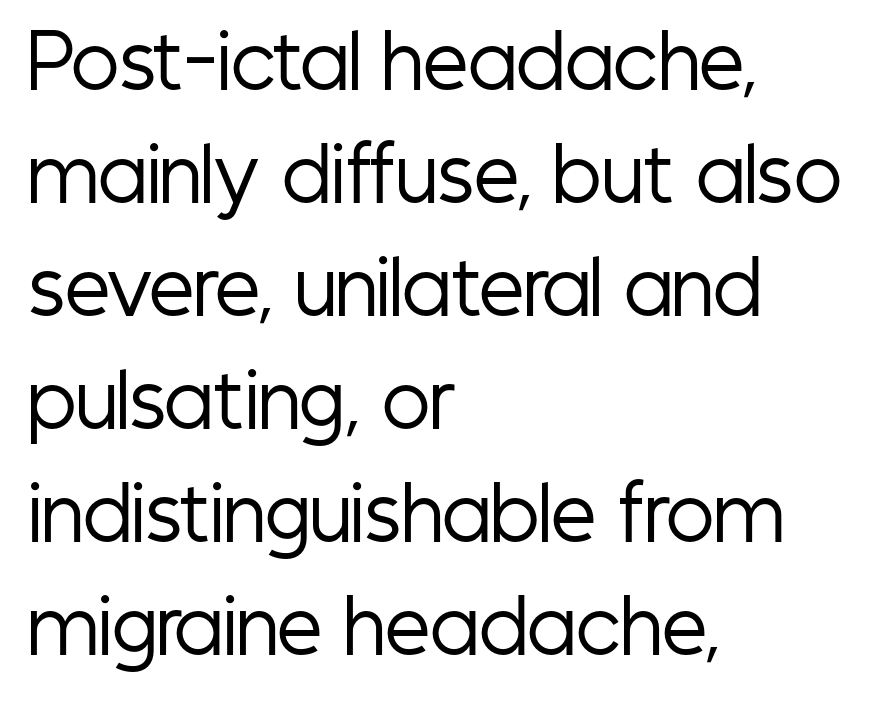
Q: Is the text bold? A: No.
Q: Is the text italic (slanted)? A: No, it is upright.
Q: Is the typeface a serif or a sans-serif typeface? A: Sans-serif.
Q: Is the text underlined? A: No.
Q: How is the paragraph aligned? A: Left-aligned.
Q: Is the spacing between letters normal or unusually wide? A: Normal.
Q: Is the spacing between lines tight, normal or loose? A: Normal.
Q: Width (condensed, normal, or wide)? A: Condensed.
Q: Stroke contrast? A: Low.
Q: x-height? A: Medium.
Q: Monospaced? A: No.
